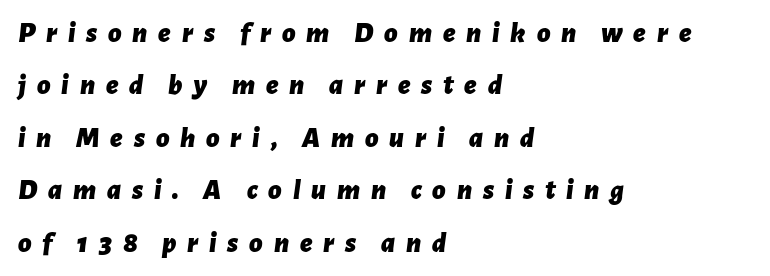
Q: Is the text bold? A: Yes.
Q: Is the text italic (slanted)? A: Yes, it leans right by about 7 degrees.
Q: Is the text underlined? A: No.
Q: How is the paragraph aligned? A: Left-aligned.
Q: Is the spacing between letters normal or unusually wide? A: Unusually wide.
Q: Width (condensed, normal, or wide)? A: Normal.
Q: Stroke contrast? A: Low.
Q: x-height? A: Medium.
Q: Monospaced? A: No.
